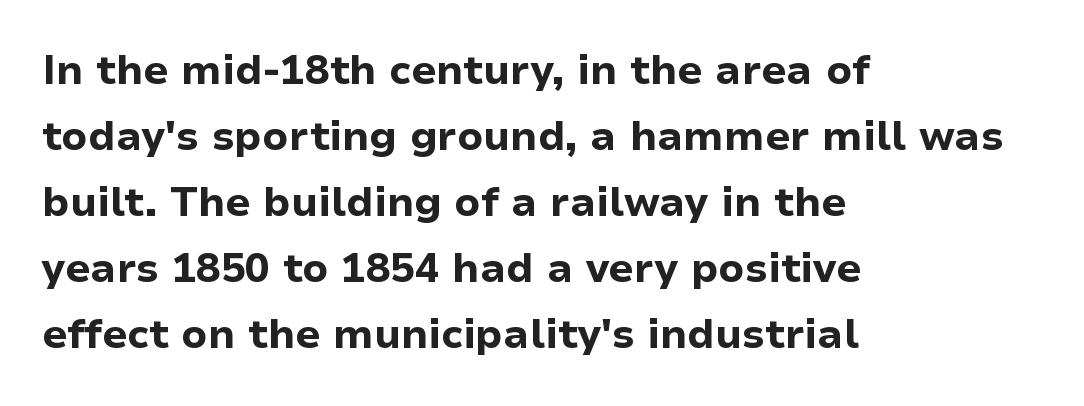
Is the block centered? No — it sits flush against the left margin. The face used here is proportionally spaced, like ordinary book or web type. Does the type have serifs? No, each stem ends abruptly. The words here are not underlined. Standard letterfit; no display-style spreading of the glyphs.
